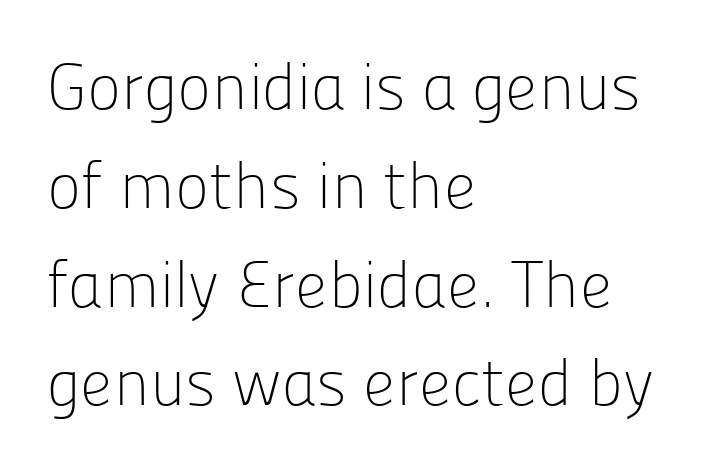
Q: Is the text bold? A: No.
Q: Is the text italic (slanted)? A: No, it is upright.
Q: Is the typeface a serif or a sans-serif typeface? A: Sans-serif.
Q: Is the text underlined? A: No.
Q: How is the paragraph aligned? A: Left-aligned.
Q: Is the spacing between letters normal or unusually wide? A: Normal.
Q: Is the spacing between lines tight, normal or loose? A: Normal.
Q: Width (condensed, normal, or wide)? A: Normal.
Q: Stroke contrast? A: Low.
Q: x-height? A: Medium.
Q: Monospaced? A: No.
